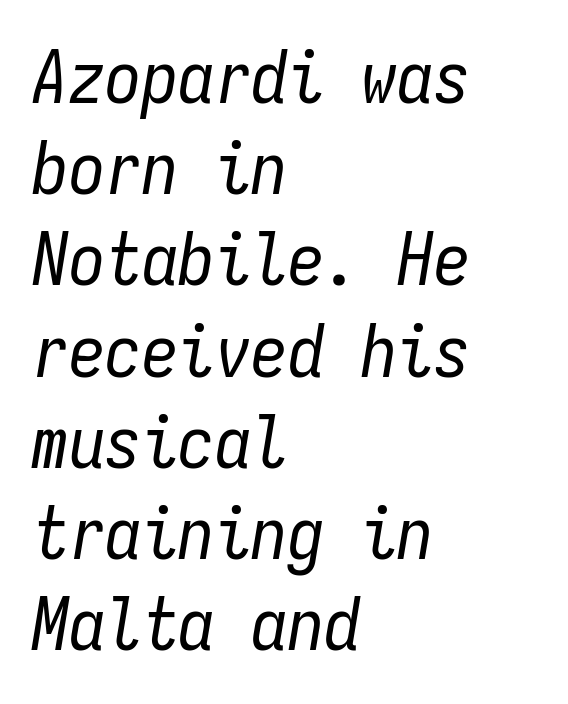
{"italic": "yes", "lean": "right", "slant_degrees": 9, "bold": "no", "weight": "regular", "width": "condensed", "stroke_contrast": "low", "x_height": "medium", "monospaced": "yes", "underline": "no", "align": "left", "line_spacing": "normal", "line_spacing_ratio": 1.25, "letter_spacing": "normal", "letter_spacing_em": 0.0, "glyph_px": 73}
